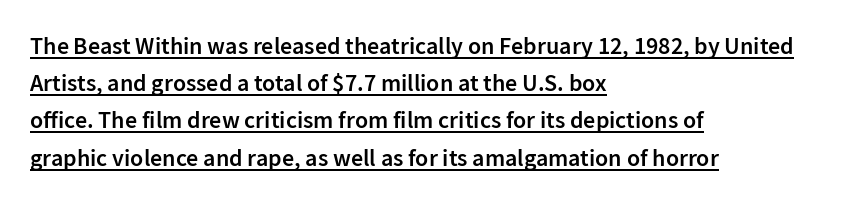
The image shows 24 px text type, upright; set left-aligned, normal line spacing (1.55x), normal letter spacing, underlined.
